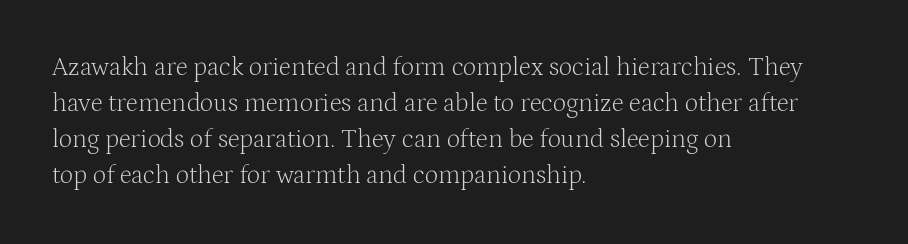
The image shows 26 px text type, upright; set left-aligned, normal line spacing (1.39x), normal letter spacing, not underlined.
